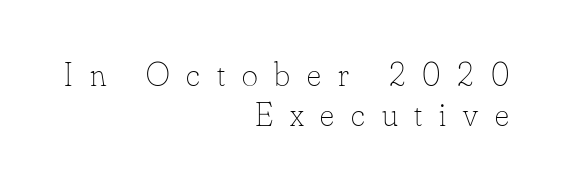
Q: Is the text bold? A: No.
Q: Is the text italic (slanted)? A: No, it is upright.
Q: Is the text underlined? A: No.
Q: How is the paragraph aligned? A: Right-aligned.
Q: Is the spacing between letters normal or unusually wide? A: Unusually wide.
Q: Width (condensed, normal, or wide)? A: Normal.
Q: Stroke contrast? A: Low.
Q: x-height? A: Small.
Q: Monospaced? A: No.
